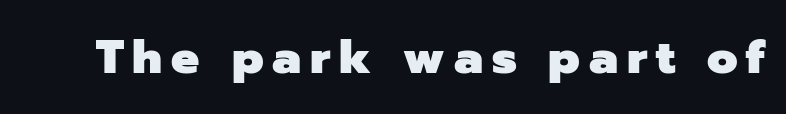
The image shows 47 px heavy sans-serif type, upright; set not underlined; low stroke contrast and a medium x-height.
